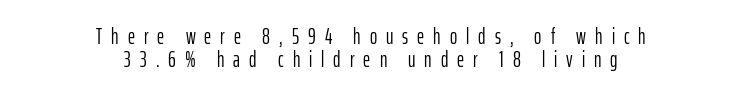
Q: Is the text bold? A: No.
Q: Is the text italic (slanted)? A: No, it is upright.
Q: Is the text underlined? A: No.
Q: How is the paragraph aligned? A: Centered.
Q: Is the spacing between letters normal or unusually wide? A: Unusually wide.
Q: Is the spacing between lines tight, normal or loose? A: Tight.
